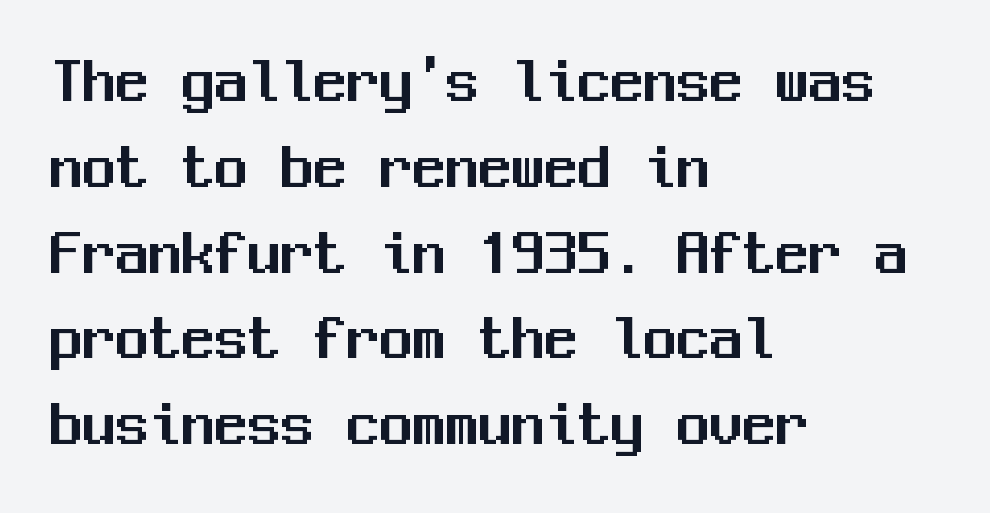
The letters march in equal steps, a hallmark of fixed-pitch type. Serifs: no, the terminals of the letterforms are clean. Leftover space on each line is placed entirely after the last word. The lettering stays uniformly vertical, giving the passage a roman look.
